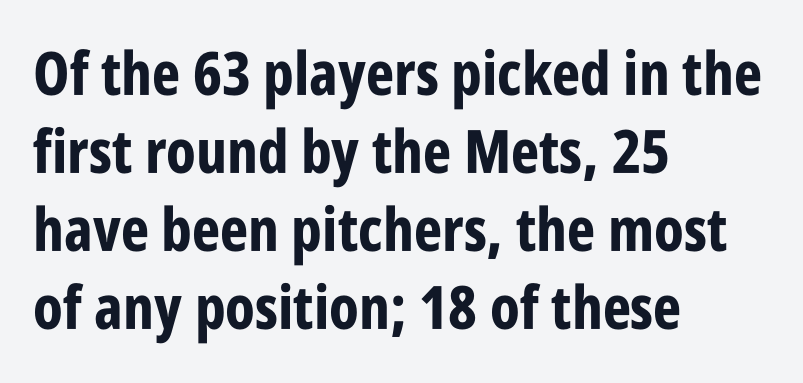
The image shows 60 px bold, condensed sans-serif type, upright; set left-aligned, normal line spacing (1.3x), normal letter spacing, not underlined; low stroke contrast and a large x-height.
